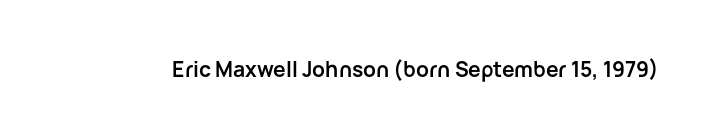
The letterforms sit shoulder to shoulder at normal distance. These lines were composed using upright roman letters. Check the space under the baseline: it is left empty. The sample has been set heavy, in full bold.
